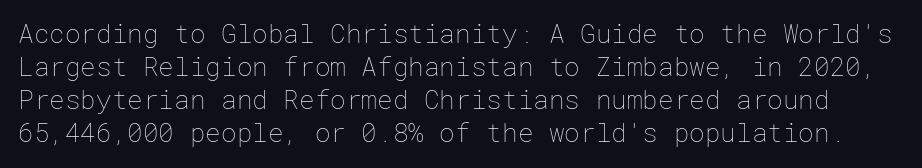
Heaviness? Minimal to ordinary, like unemphasized prose. Letters rest on an invisible, unmarked baseline. The letters sit at their default tracking, neither squeezed nor spread. Posture: straight, roman, zero tilt. A typesetter would call this leading conventional body-copy spacing.
